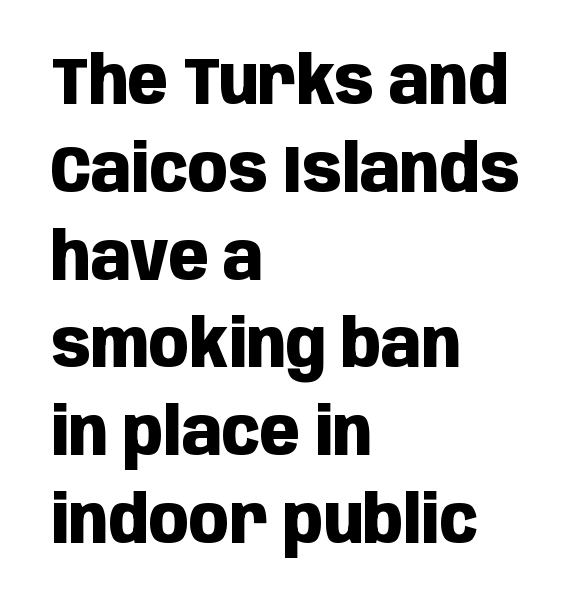
The zone under the glyphs is completely vacant. Compared with typical paragraphs, the rows here are spaced about the same. No italicization has been applied; the sample stays upright. Spacing verdict: proportional, widths tailored to each character.
